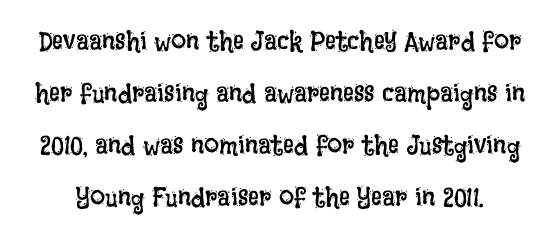
Q: Is the text bold? A: No.
Q: Is the text italic (slanted)? A: No, it is upright.
Q: Is the text underlined? A: No.
Q: Is the spacing between letters normal or unusually wide? A: Normal.
Q: Is the spacing between lines tight, normal or loose? A: Loose.
